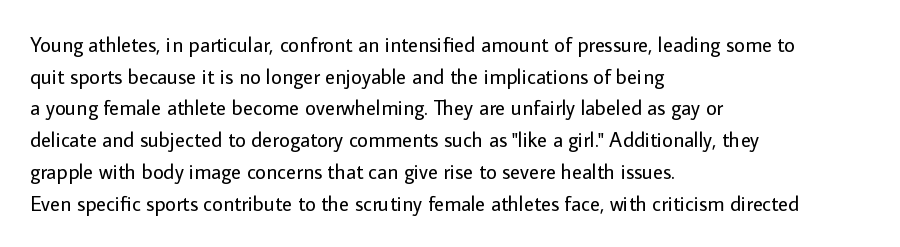
{"italic": "no", "bold": "no", "underline": "no", "align": "left", "line_spacing": "normal", "line_spacing_ratio": 1.51, "letter_spacing": "normal", "letter_spacing_em": 0.0, "glyph_px": 21}
